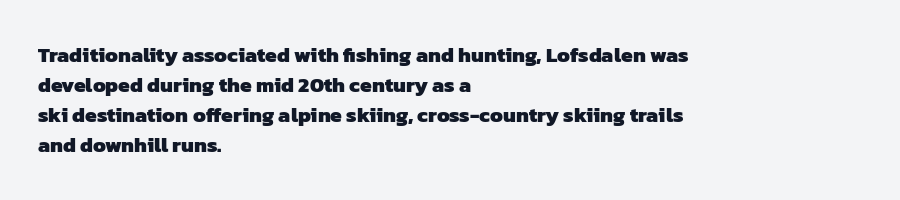
Q: Is the text bold? A: Yes.
Q: Is the text underlined? A: No.
Q: How is the paragraph aligned? A: Left-aligned.
Q: Is the spacing between letters normal or unusually wide? A: Normal.
Q: Is the spacing between lines tight, normal or loose? A: Normal.
